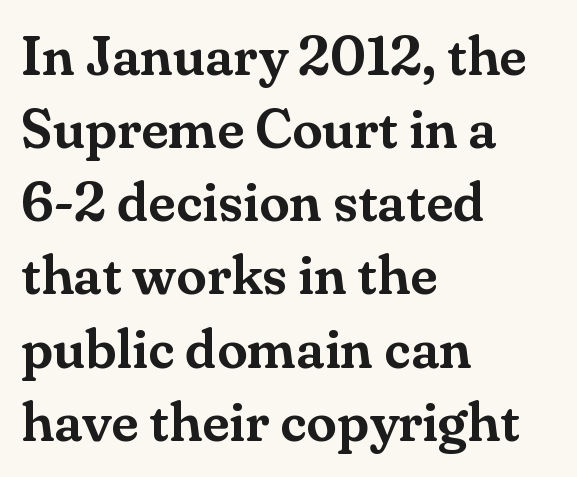
{"serif": "yes", "italic": "no", "width": "normal", "stroke_contrast": "medium", "x_height": "small", "monospaced": "no", "underline": "no", "align": "left", "line_spacing": "normal", "line_spacing_ratio": 1.33, "letter_spacing": "normal", "letter_spacing_em": 0.0, "glyph_px": 55}
